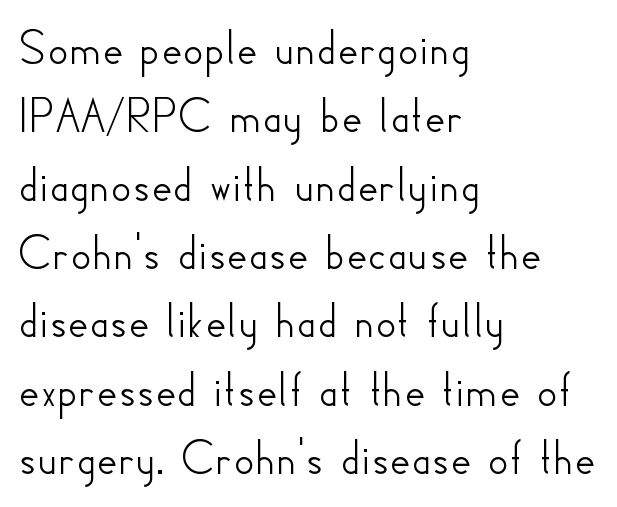
The image shows 51 px sans-serif type, upright; set left-aligned, normal line spacing (1.34x), normal letter spacing, not underlined; low stroke contrast and a small x-height.
